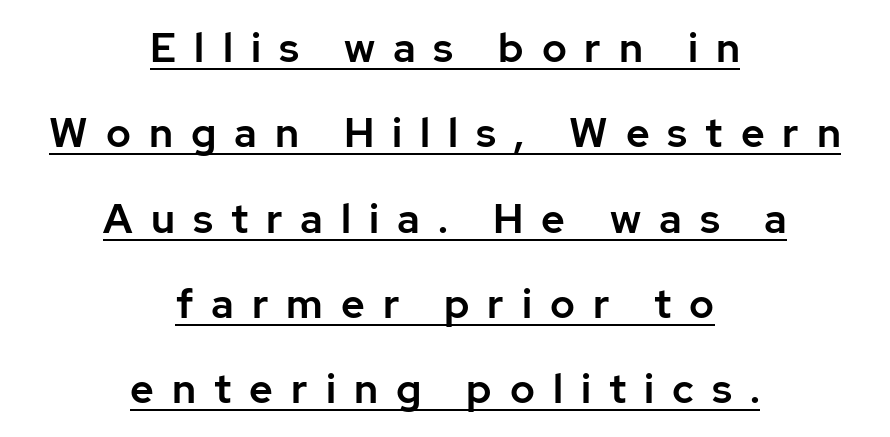
The image shows 41 px sans-serif type, upright; set centered, loose line spacing (2.08x), unusually wide letter spacing (+0.44 em), underlined; low stroke contrast and a medium x-height.
